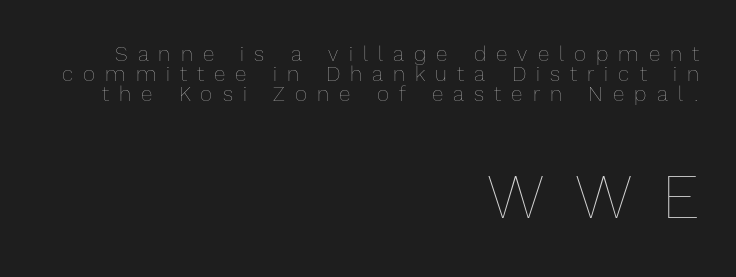
Q: Is the text bold? A: No.
Q: Is the text italic (slanted)? A: No, it is upright.
Q: Is the text underlined? A: No.
Q: How is the paragraph aligned? A: Right-aligned.
Q: Is the spacing between letters normal or unusually wide? A: Unusually wide.
Q: Is the spacing between lines tight, normal or loose? A: Tight.
Q: Which block of text is set in a larger size, the first (top) or the second (bottom)? A: The second (bottom) one.
Q: Width (condensed, normal, or wide)? A: Normal.
Q: x-height? A: Medium.
Q: Monospaced? A: No.
